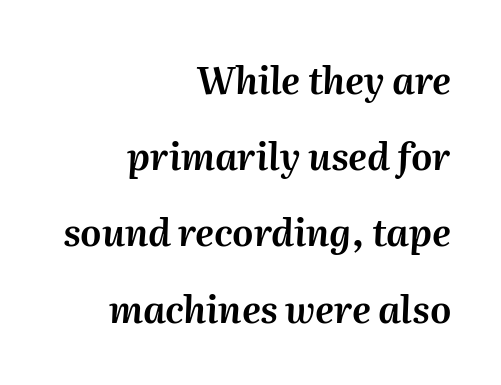
Q: Is the text italic (slanted)? A: Yes, it leans right by about 2 degrees.
Q: Is the text underlined? A: No.
Q: How is the paragraph aligned? A: Right-aligned.
Q: Is the spacing between letters normal or unusually wide? A: Normal.
Q: Is the spacing between lines tight, normal or loose? A: Loose.
Q: Width (condensed, normal, or wide)? A: Normal.
Q: Stroke contrast? A: Medium.
Q: x-height? A: Medium.
Q: Monospaced? A: No.
